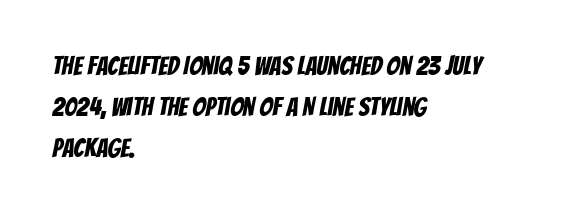
The line-height multiplier appears to be the usual default. Where is the straight margin? On the left. The specimen omits any rule beneath the text block's lines. Inter-character spacing is left at the font's built-in metrics.
